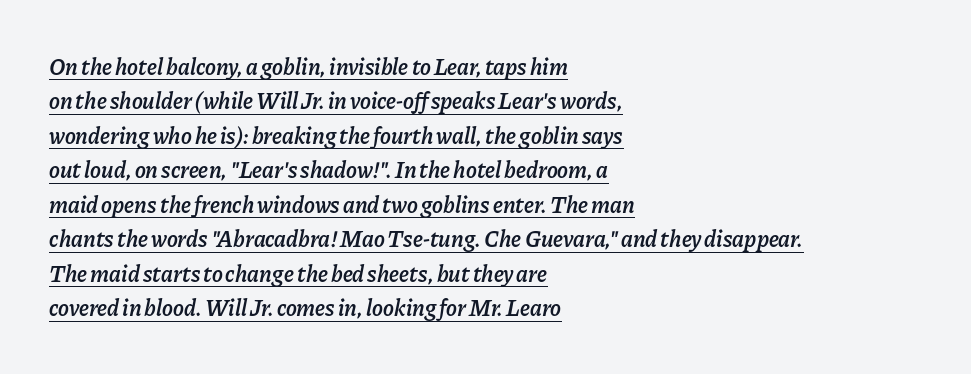
Q: Is the text bold? A: Semi-bold.
Q: Is the text italic (slanted)? A: Yes, it leans right by about 11 degrees.
Q: Is the text underlined? A: Yes.
Q: How is the paragraph aligned? A: Left-aligned.
Q: Is the spacing between letters normal or unusually wide? A: Normal.
Q: Is the spacing between lines tight, normal or loose? A: Normal.
